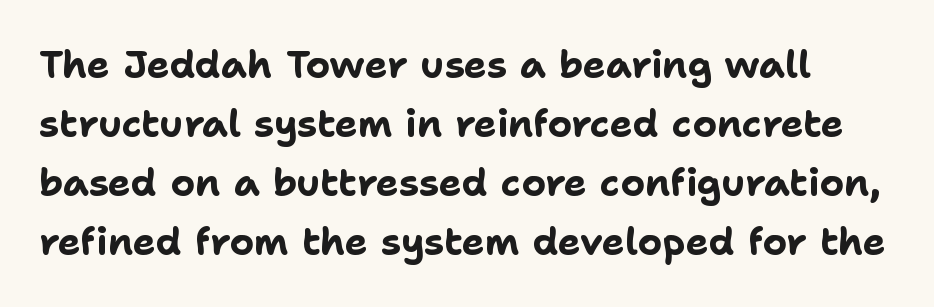
Q: Is the text bold? A: Yes.
Q: Is the text italic (slanted)? A: No, it is upright.
Q: Is the typeface a serif or a sans-serif typeface? A: Sans-serif.
Q: Is the text underlined? A: No.
Q: Is the spacing between letters normal or unusually wide? A: Normal.
Q: Is the spacing between lines tight, normal or loose? A: Normal.
Q: Width (condensed, normal, or wide)? A: Normal.
Q: Stroke contrast? A: Low.
Q: x-height? A: Medium.
Q: Monospaced? A: No.
